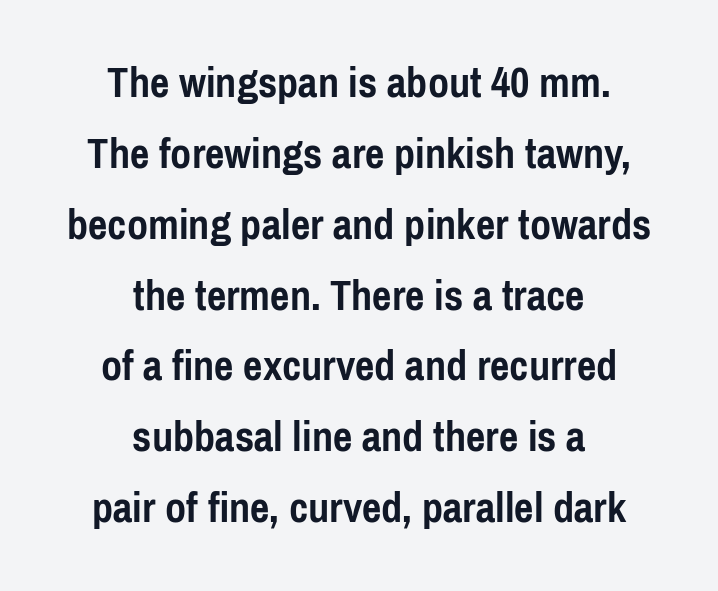
Q: Is the text bold? A: Yes.
Q: Is the text italic (slanted)? A: No, it is upright.
Q: Is the typeface a serif or a sans-serif typeface? A: Sans-serif.
Q: Is the text underlined? A: No.
Q: How is the paragraph aligned? A: Centered.
Q: Is the spacing between letters normal or unusually wide? A: Normal.
Q: Is the spacing between lines tight, normal or loose? A: Normal.
Q: Width (condensed, normal, or wide)? A: Condensed.
Q: Stroke contrast? A: Low.
Q: x-height? A: Medium.
Q: Monospaced? A: No.
